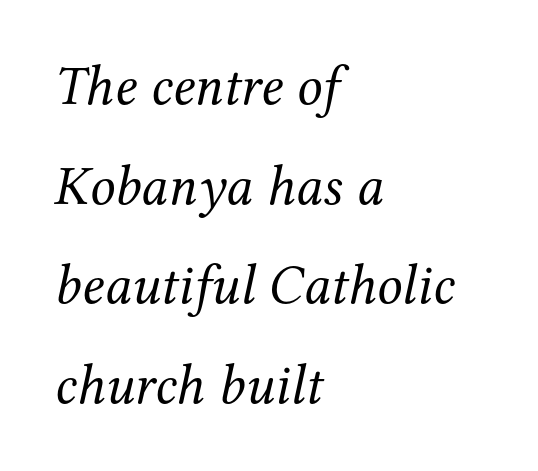
{"serif": "yes", "italic": "yes", "lean": "right", "slant_degrees": 12, "bold": "no", "weight": "regular", "width": "normal", "stroke_contrast": "medium", "x_height": "medium", "monospaced": "no", "underline": "no", "align": "left", "line_spacing_ratio": 1.78, "letter_spacing": "normal", "letter_spacing_em": 0.0, "glyph_px": 56}
